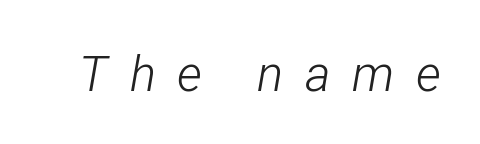
The rendering inserts visible extra space after every character. Lines of text with bare space underneath. Italic: yes, the glyphs are oblique. Do the characters align in a grid? No, the font is proportional. No extra ink here — the face is not bold.
